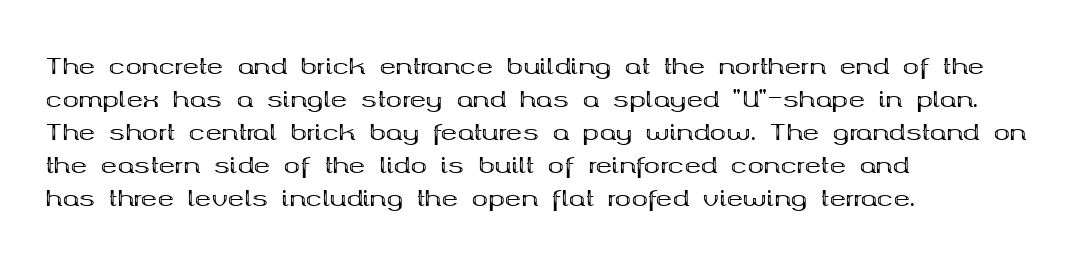
The image shows 22 px bold type, upright; set left-aligned, normal line spacing (1.5x), normal letter spacing, not underlined.
